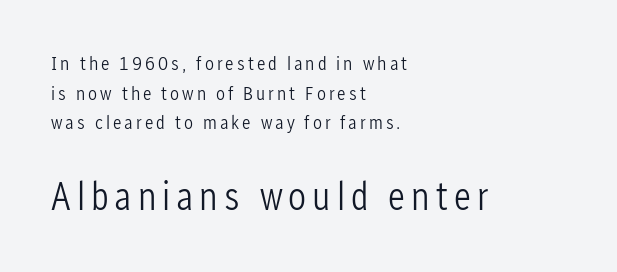
The image shows 40 px light, condensed sans-serif type, upright; set left-aligned, normal line spacing (1.48x), not underlined; the second (bottom) block is 2.0x larger; low stroke contrast and a medium x-height.
